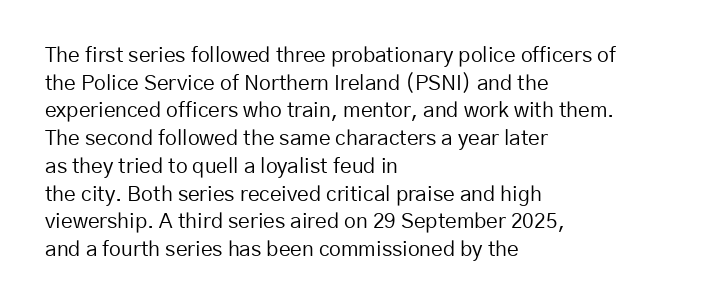
Q: Is the text bold? A: No.
Q: Is the text italic (slanted)? A: No, it is upright.
Q: Is the text underlined? A: No.
Q: How is the paragraph aligned? A: Left-aligned.
Q: Is the spacing between letters normal or unusually wide? A: Normal.
Q: Is the spacing between lines tight, normal or loose? A: Normal.
